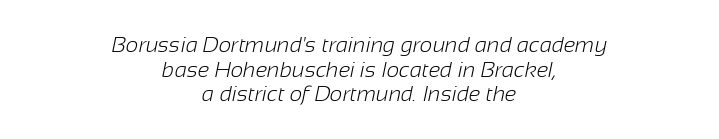
In CSS terms this would be text-align: center. The leading is snug, giving the passage a crowded texture. No heavy texture on the line: the type isn't bold. Each row of text sits above clean, open space. Tracking value appears to be zero — textbook default spacing.
